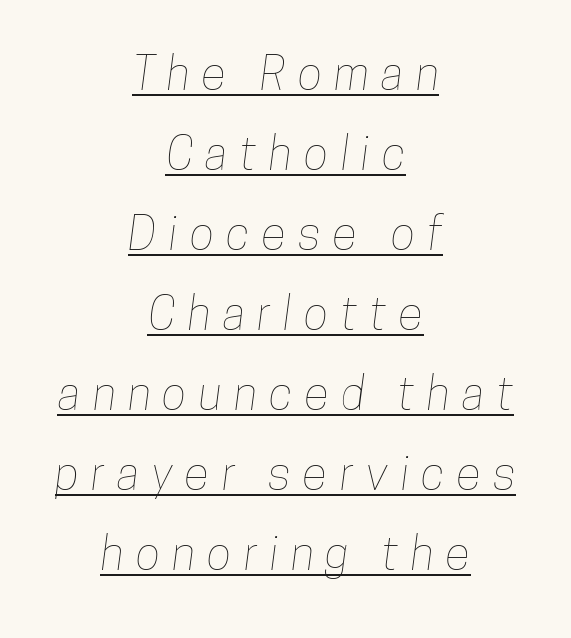
The image shows 46 px condensed type; set centered, line spacing 1.74x, unusually wide letter spacing (+0.27 em), underlined; low stroke contrast and a medium x-height.
